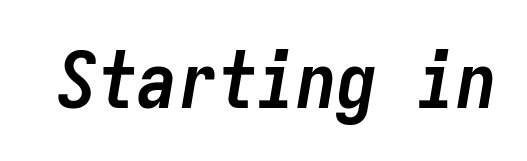
{"italic": "yes", "lean": "right", "slant_degrees": 9, "bold": "yes", "weight": "semibold", "width": "condensed", "stroke_contrast": "low", "x_height": "medium", "monospaced": "yes", "underline": "no", "letter_spacing": "normal", "letter_spacing_em": 0.0, "glyph_px": 80}
